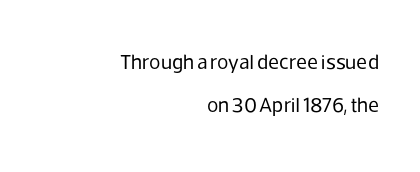
Q: Is the text bold? A: No.
Q: Is the text italic (slanted)? A: No, it is upright.
Q: Is the text underlined? A: No.
Q: How is the paragraph aligned? A: Right-aligned.
Q: Is the spacing between letters normal or unusually wide? A: Normal.
Q: Is the spacing between lines tight, normal or loose? A: Loose.
